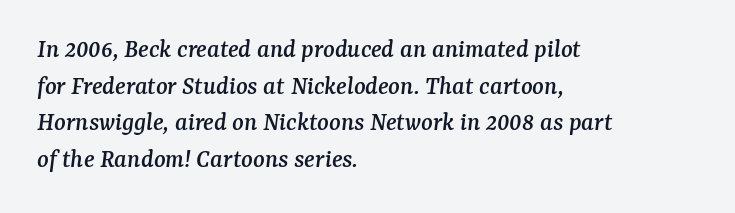
Q: Is the text italic (slanted)? A: Yes, it leans right by about 7 degrees.
Q: Is the text underlined? A: No.
Q: How is the paragraph aligned? A: Left-aligned.
Q: Is the spacing between letters normal or unusually wide? A: Normal.
Q: Is the spacing between lines tight, normal or loose? A: Normal.
